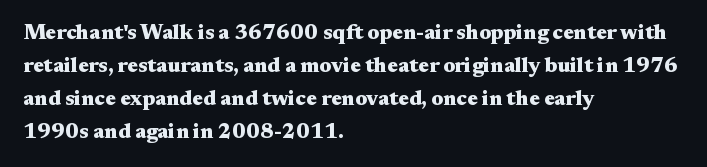
{"italic": "no", "bold": "yes", "underline": "no", "align": "left", "line_spacing": "normal", "line_spacing_ratio": 1.57, "letter_spacing": "normal", "letter_spacing_em": 0.0, "glyph_px": 21}
